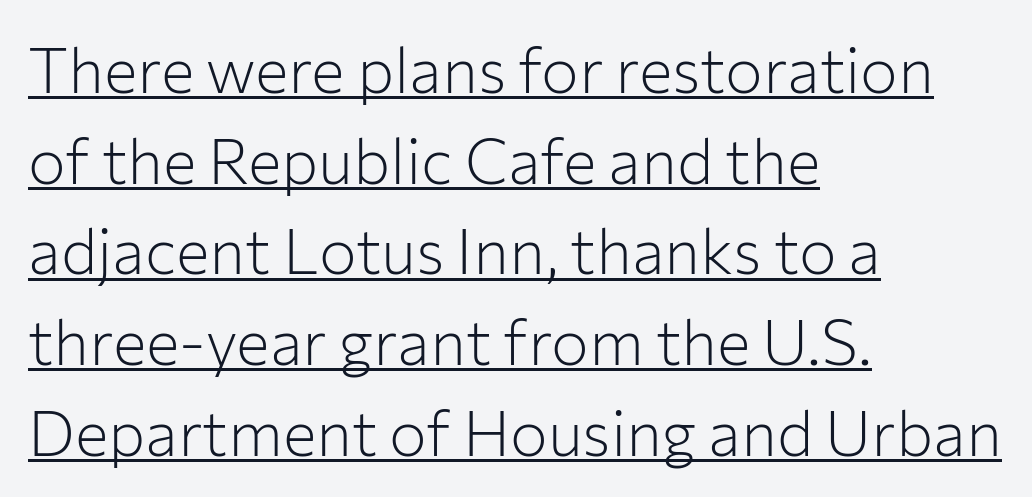
Does the lettering tilt? It doesn't — this is upright. Stroke terminals: plain, sans-serif. These characters rest on top of a visible drawn line. Vertical stems look standard width or narrower in stroke.
